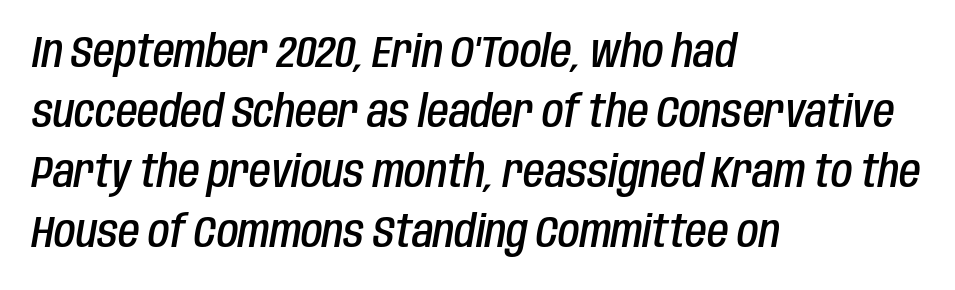
Q: Is the text bold? A: Semi-bold.
Q: Is the text italic (slanted)? A: Yes, it leans right by about 10 degrees.
Q: Is the text underlined? A: No.
Q: How is the paragraph aligned? A: Left-aligned.
Q: Is the spacing between letters normal or unusually wide? A: Normal.
Q: Is the spacing between lines tight, normal or loose? A: Normal.
Q: Width (condensed, normal, or wide)? A: Condensed.
Q: Stroke contrast? A: Low.
Q: x-height? A: Large.
Q: Monospaced? A: No.
